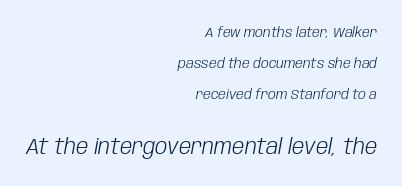
The image shows 22 px text type, italic (leaning right); set right-aligned, loose line spacing (2.23x), normal letter spacing, not underlined; the second (bottom) block is 1.57x larger.
